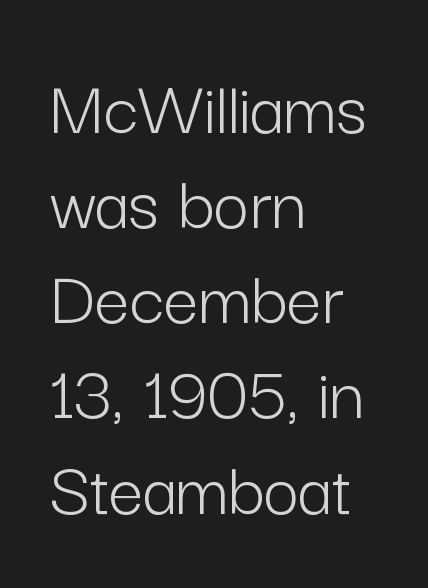
The image shows 78 px light sans-serif type, upright; set left-aligned, line spacing 1.22x, normal letter spacing, not underlined; low stroke contrast and a medium x-height.
